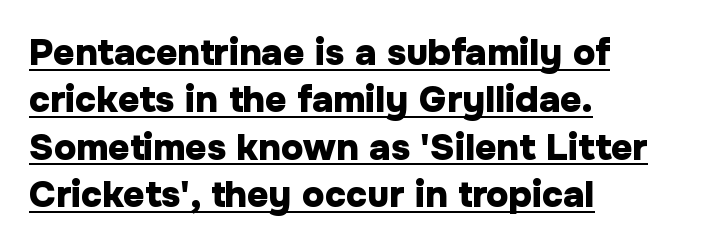
Q: Is the text bold? A: Yes.
Q: Is the text italic (slanted)? A: No, it is upright.
Q: Is the typeface a serif or a sans-serif typeface? A: Sans-serif.
Q: Is the text underlined? A: Yes.
Q: How is the paragraph aligned? A: Left-aligned.
Q: Is the spacing between letters normal or unusually wide? A: Normal.
Q: Is the spacing between lines tight, normal or loose? A: Normal.
Q: Width (condensed, normal, or wide)? A: Normal.
Q: Stroke contrast? A: Low.
Q: x-height? A: Medium.
Q: Monospaced? A: No.
